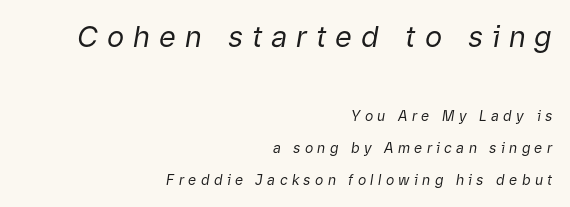
The image shows 29 px regular-weight type, italic (leaning right); set right-aligned, loose line spacing (2.27x), unusually wide letter spacing (+0.31 em), not underlined; the first (top) block is 2.07x larger; low stroke contrast and a medium x-height.
